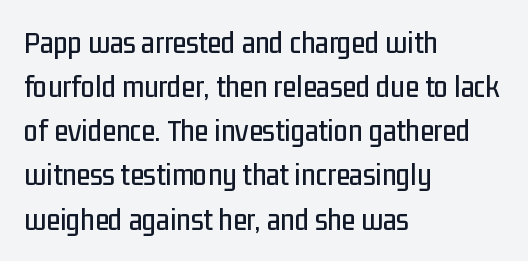
The image shows 32 px condensed sans-serif type, upright; set left-aligned, normal line spacing (1.38x), normal letter spacing, not underlined; low stroke contrast and a medium x-height.
